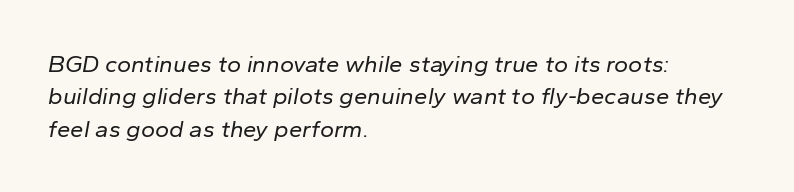
{"italic": "yes", "lean": "right", "slant_degrees": 10, "bold": "no", "underline": "no", "align": "left", "line_spacing": "normal", "line_spacing_ratio": 1.35, "letter_spacing": "normal", "letter_spacing_em": 0.0, "glyph_px": 24}
